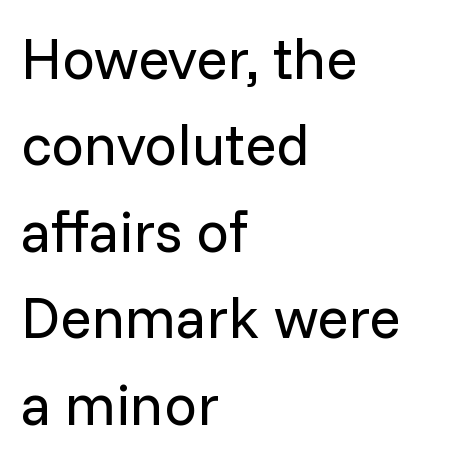
{"serif": "no", "italic": "no", "bold": "no", "weight": "regular", "width": "normal", "stroke_contrast": "low", "x_height": "medium", "monospaced": "no", "underline": "no", "align": "left", "line_spacing": "normal", "line_spacing_ratio": 1.49, "letter_spacing": "normal", "letter_spacing_em": 0.0, "glyph_px": 58}
